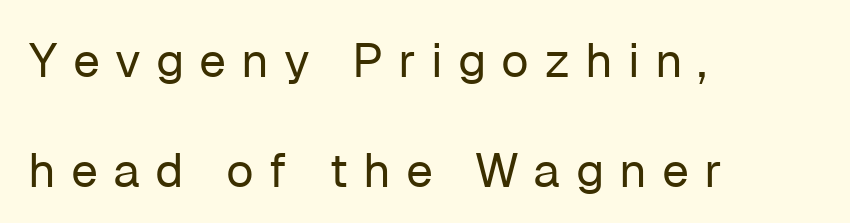
Students, note that the glyphs here are deliberately spaced far apart. Style check: upright. No chunkiness to these letters — they're not bold. Is this a fixed-width face? No — the glyphs have proportional, varying widths. The strip under each line holds only bare page. In terms of leading, this rendering errs on the spacious side.
